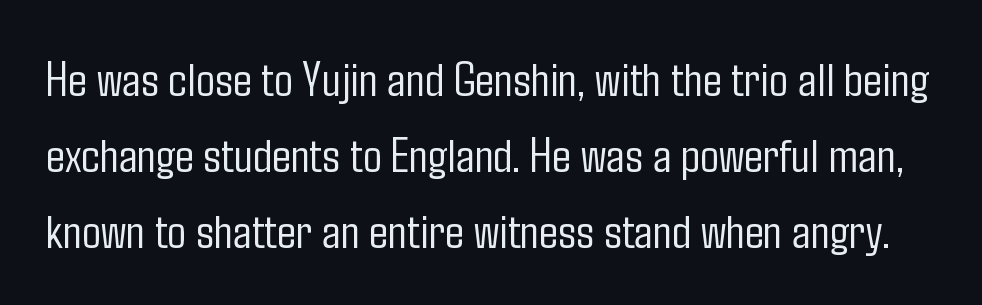
Q: Is the text bold? A: No.
Q: Is the text italic (slanted)? A: No, it is upright.
Q: Is the typeface a serif or a sans-serif typeface? A: Sans-serif.
Q: Is the text underlined? A: No.
Q: Is the spacing between letters normal or unusually wide? A: Normal.
Q: Is the spacing between lines tight, normal or loose? A: Normal.
Q: Width (condensed, normal, or wide)? A: Condensed.
Q: Stroke contrast? A: Low.
Q: x-height? A: Medium.
Q: Monospaced? A: No.
